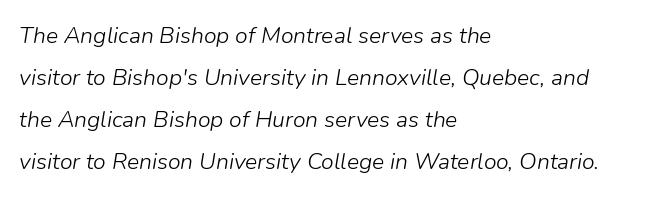
Q: Is the text bold? A: No.
Q: Is the text italic (slanted)? A: Yes, it leans right by about 9 degrees.
Q: Is the text underlined? A: No.
Q: How is the paragraph aligned? A: Left-aligned.
Q: Is the spacing between letters normal or unusually wide? A: Normal.
